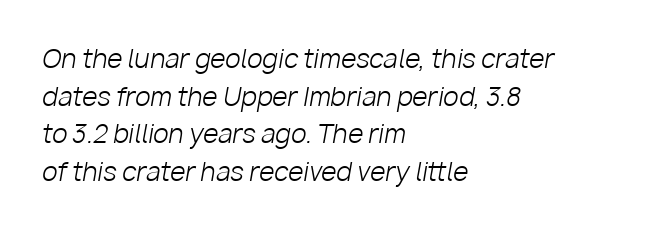
The image shows 25 px text type, italic (leaning right); set left-aligned, normal line spacing (1.51x), normal letter spacing, not underlined.
